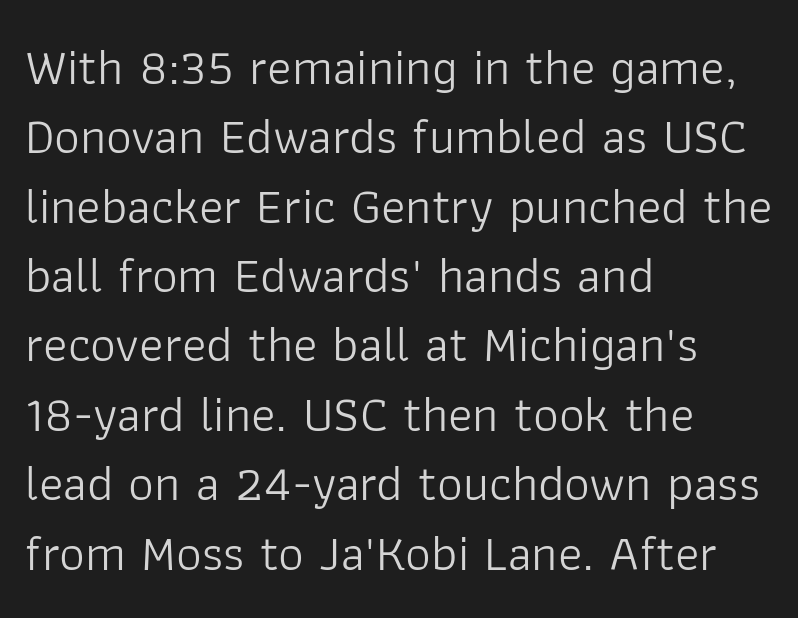
The image shows 51 px light sans-serif type, upright; set left-aligned, normal line spacing (1.36x), normal letter spacing, not underlined; low stroke contrast and a medium x-height.
